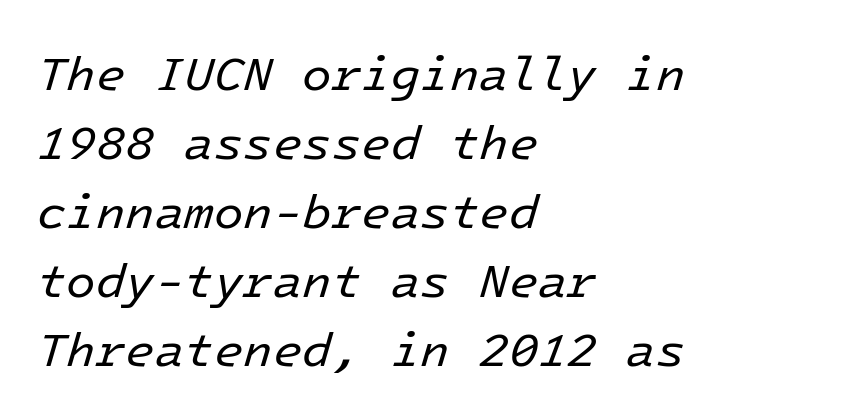
The image shows 48 px regular-weight type, italic (leaning right); set left-aligned, normal line spacing (1.44x), normal letter spacing, not underlined; low stroke contrast and a medium x-height.
